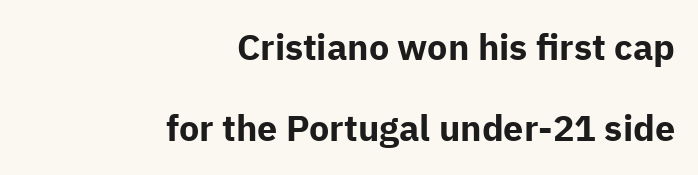
Q: Is the text bold? A: Yes.
Q: Is the text italic (slanted)? A: No, it is upright.
Q: Is the typeface a serif or a sans-serif typeface? A: Sans-serif.
Q: Is the text underlined? A: No.
Q: How is the paragraph aligned? A: Right-aligned.
Q: Is the spacing between letters normal or unusually wide? A: Normal.
Q: Is the spacing between lines tight, normal or loose? A: Loose.
Q: Width (condensed, normal, or wide)? A: Normal.
Q: Stroke contrast? A: Low.
Q: x-height? A: Medium.
Q: Monospaced? A: No.
